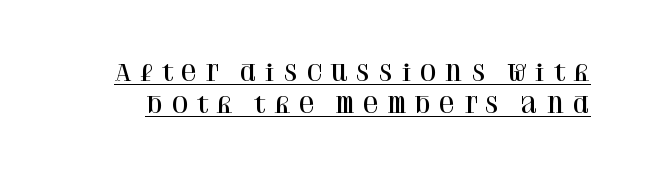
Q: Is the text italic (slanted)? A: No, it is upright.
Q: Is the text underlined? A: Yes.
Q: Is the spacing between letters normal or unusually wide? A: Unusually wide.
Q: Is the spacing between lines tight, normal or loose? A: Normal.
